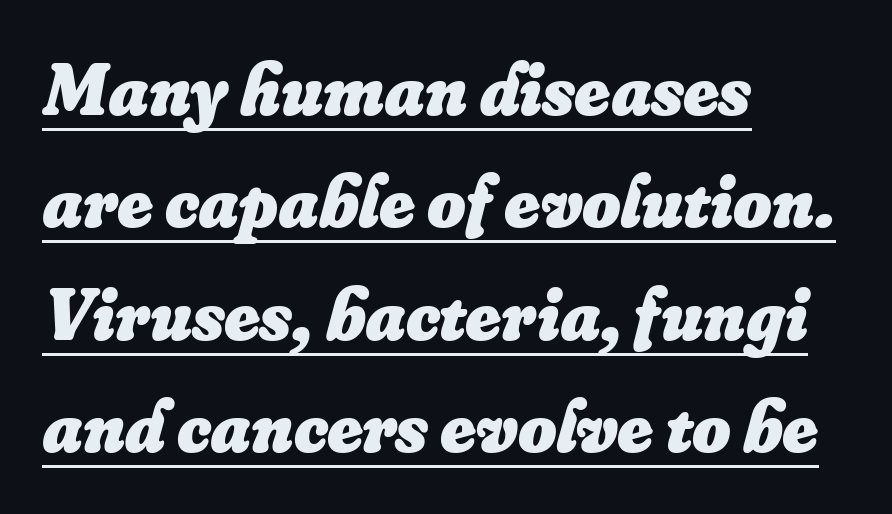
{"italic": "yes", "lean": "right", "slant_degrees": 16, "bold": "yes", "weight": "heavy", "width": "normal", "stroke_contrast": "low", "x_height": "small", "monospaced": "no", "underline": "yes", "align": "left", "line_spacing": "normal", "line_spacing_ratio": 1.52, "letter_spacing": "normal", "letter_spacing_em": 0.0, "glyph_px": 74}
